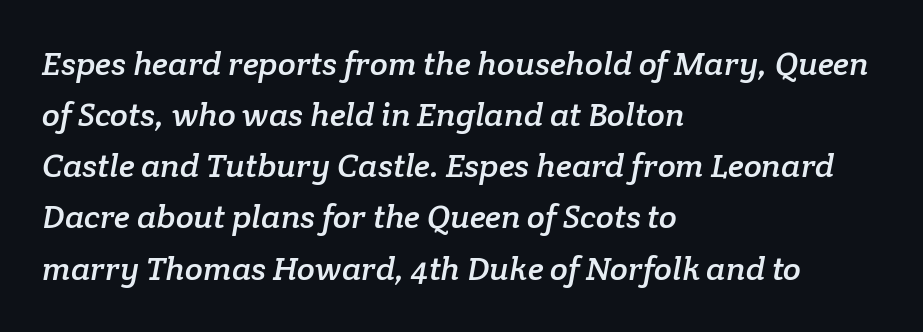
The words here are not underlined. Font category for this specimen: serif. Note the varied advance widths — an 'i' is clearly narrower than an 'm'. The lines in this sample share a left origin and differ only in where they stop. Baseline-to-baseline distance is the conventional proportion of letter height.
